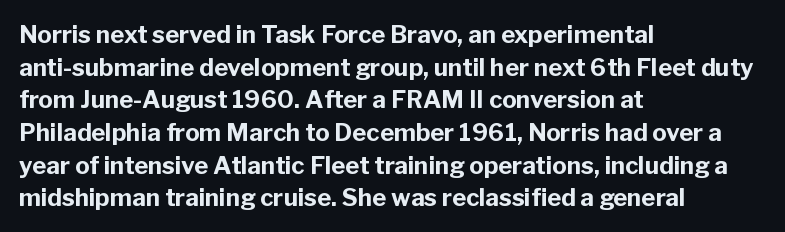
The rendering uses a moderate line-height, typical for paragraphs. The typography opts for an upright posture over an oblique one. Each word holds together tightly as a unit, with standard inter-letter gaps. Left-aligned paragraph, ragged on the right. The sample has been set heavy, in full bold. The string is rendered with underlining switched off.
